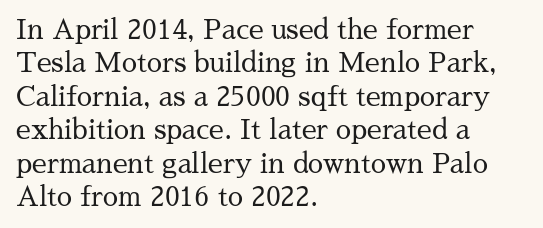
No letter is thick-stroked: the sample isn't bold. This rendering leaves character spacing at its baseline value. A bare baseline throughout the passage. Line beginnings align vertically; line endings do not. This sample uses an upright cut, with every glyph sitting square on the baseline.
